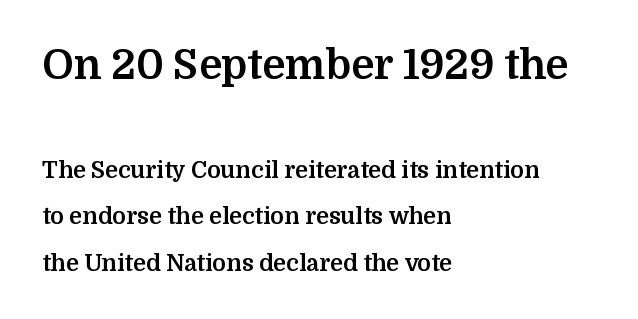
{"serif": "yes", "italic": "no", "bold": "yes", "weight": "bold", "width": "normal", "stroke_contrast": "medium", "x_height": "medium", "monospaced": "no", "underline": "no", "align": "left", "line_spacing": "loose", "line_spacing_ratio": 2.01, "letter_spacing": "normal", "letter_spacing_em": 0.0, "larger_block": "first", "size_ratio": 1.78, "glyph_px": 41}
